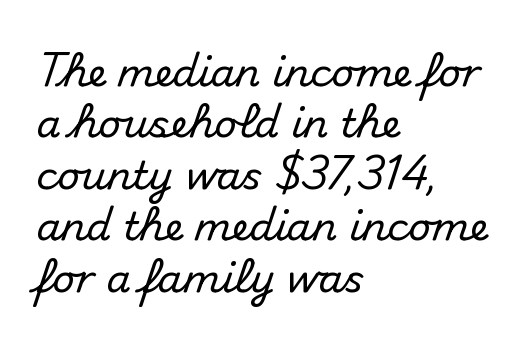
{"serif": "no", "width": "normal", "stroke_contrast": "medium", "x_height": "small", "monospaced": "no", "underline": "no", "align": "left", "line_spacing": "normal", "line_spacing_ratio": 1.32, "letter_spacing": "normal", "letter_spacing_em": 0.0, "glyph_px": 39}
